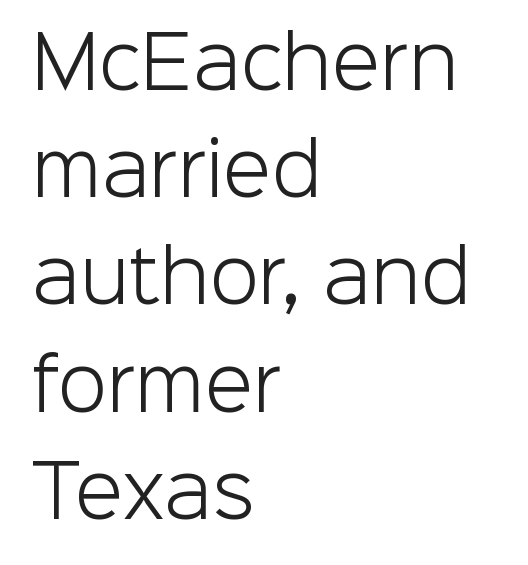
The image shows 71 px light sans-serif type, upright; set left-aligned, normal line spacing (1.51x), normal letter spacing, not underlined; low stroke contrast and a medium x-height.
